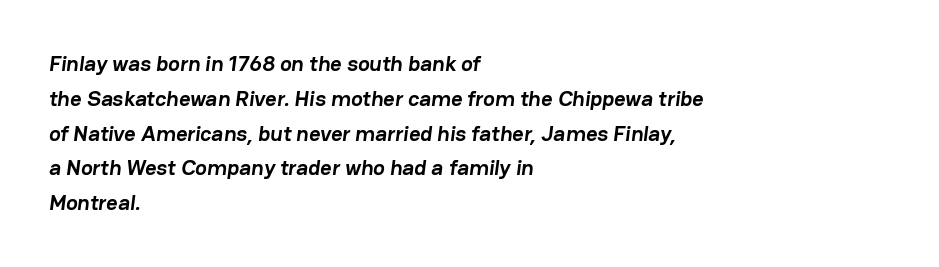
Q: Is the text bold? A: Yes.
Q: Is the text underlined? A: No.
Q: How is the paragraph aligned? A: Left-aligned.
Q: Is the spacing between letters normal or unusually wide? A: Normal.
Q: Is the spacing between lines tight, normal or loose? A: Normal.
